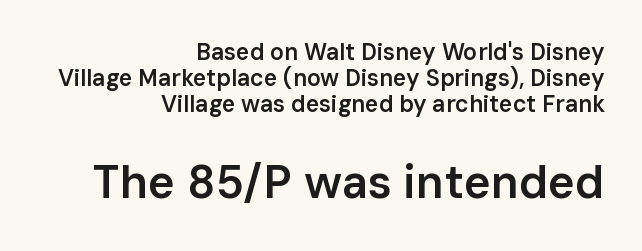
Notice how descenders almost collide with the ascenders below — that's tight leading. The letterforms sit shoulder to shoulder at normal distance. Weight check: semibold — heavier than regular, not quite bold. Ascenders rise straight up at ninety degrees. Each letter keeps its own natural width here, so spacing adapts to shape.
